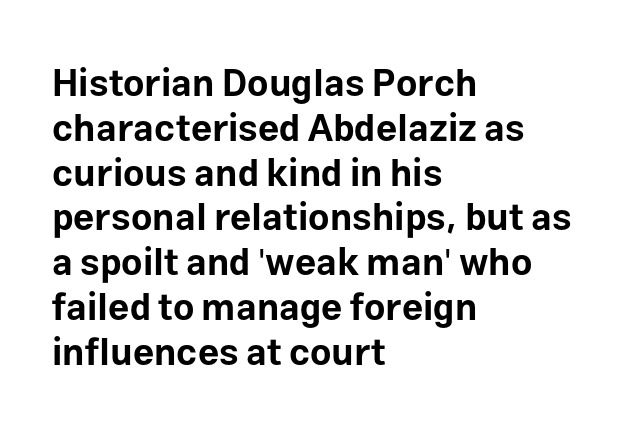
{"serif": "no", "italic": "no", "bold": "yes", "weight": "bold", "width": "normal", "stroke_contrast": "low", "x_height": "medium", "monospaced": "no", "underline": "no", "align": "left", "line_spacing_ratio": 1.21, "letter_spacing": "normal", "letter_spacing_em": 0.0, "glyph_px": 37}
